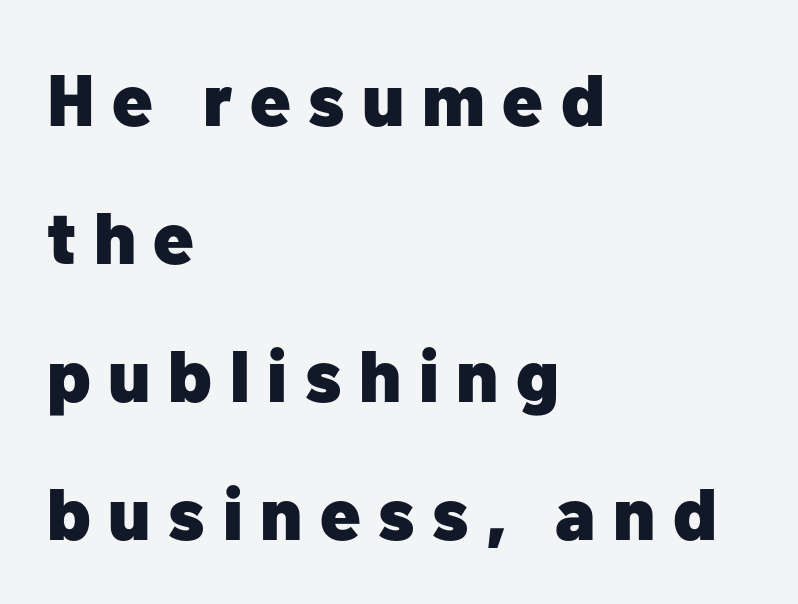
The image shows 73 px heavy sans-serif type, upright; set left-aligned, line spacing 1.89x, unusually wide letter spacing (+0.24 em), not underlined; low stroke contrast and a medium x-height.
